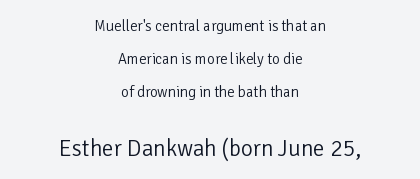
The image shows 23 px text type, upright; set centered, loose line spacing (2.21x), normal letter spacing, not underlined; the second (bottom) block is 1.53x larger.
